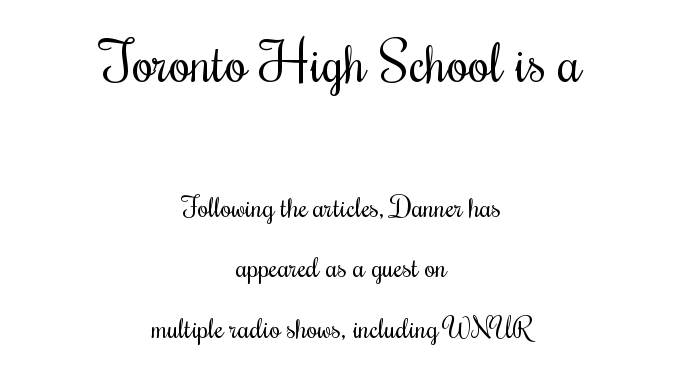
The text was rendered using a seriffed face with decorative stroke endings. Vertically, the passage feels expansive, rows floating well apart. The text block is weighted toward neither margin, spreading evenly from the middle. The composition opens big and finishes small. The strokes carry an ordinary text weight at most. The letters advance in unequal steps, a hallmark of proportional type.
